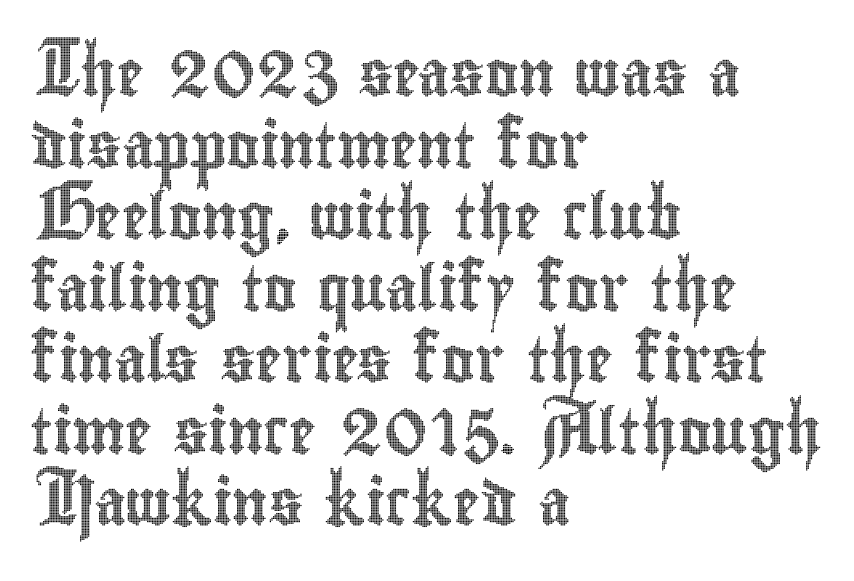
{"italic": "no", "width": "condensed", "x_height": "small", "monospaced": "no", "underline": "no", "align": "left", "line_spacing": "normal", "line_spacing_ratio": 1.59, "letter_spacing": "normal", "letter_spacing_em": 0.0, "glyph_px": 45}
